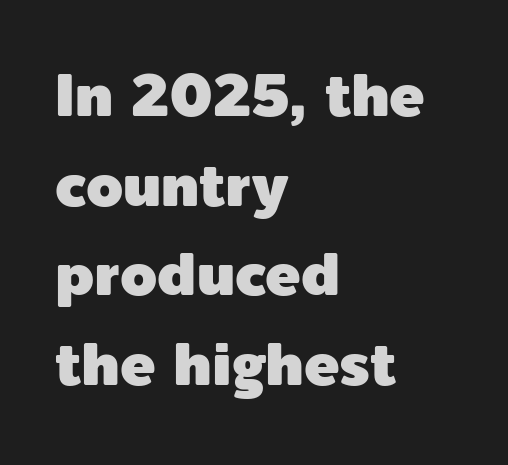
The image shows 59 px sans-serif type, upright; set left-aligned, normal line spacing (1.52x), normal letter spacing, not underlined; a medium x-height.
